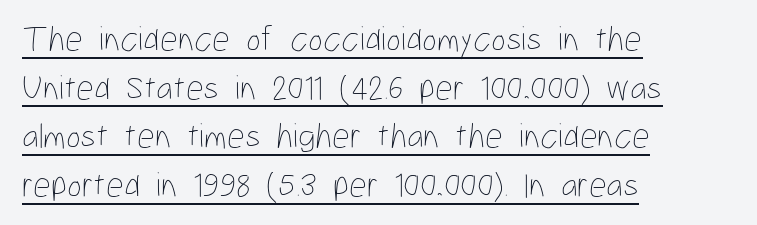
Q: Is the text bold? A: No.
Q: Is the text italic (slanted)? A: No, it is upright.
Q: Is the text underlined? A: Yes.
Q: How is the paragraph aligned? A: Left-aligned.
Q: Is the spacing between letters normal or unusually wide? A: Normal.
Q: Is the spacing between lines tight, normal or loose? A: Normal.
Q: Width (condensed, normal, or wide)? A: Condensed.
Q: Stroke contrast? A: Low.
Q: x-height? A: Medium.
Q: Monospaced? A: No.
